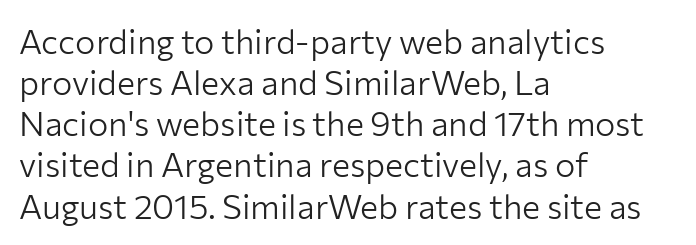
Serifs: no, the terminals of the letterforms are clean. The glyphs are unaccompanied by any horizontal stroke below them. The paragraph has a hard left edge and a soft right edge. Upright lettering throughout. These glyphs show unthickened strokes, regular width or finer.
